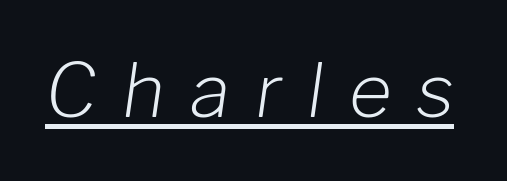
Q: Is the text bold? A: No.
Q: Is the text italic (slanted)? A: Yes, it leans right by about 8 degrees.
Q: Is the text underlined? A: Yes.
Q: Is the spacing between letters normal or unusually wide? A: Unusually wide.
Q: Width (condensed, normal, or wide)? A: Normal.
Q: Stroke contrast? A: Low.
Q: x-height? A: Medium.
Q: Monospaced? A: No.
